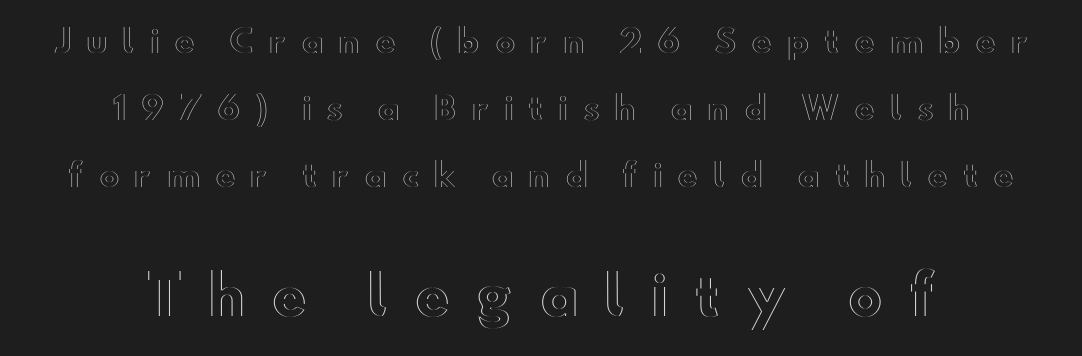
Bigger letters appear in the bottom chunk; the top chunk is reduced. Is this a fixed-width face? No — the glyphs have proportional, varying widths. Underlining? Definitely not there. The vertical gap from one line to the next is large. Ordinary non-slanted type is in use. The rag falls on both sides of this text block equally.
